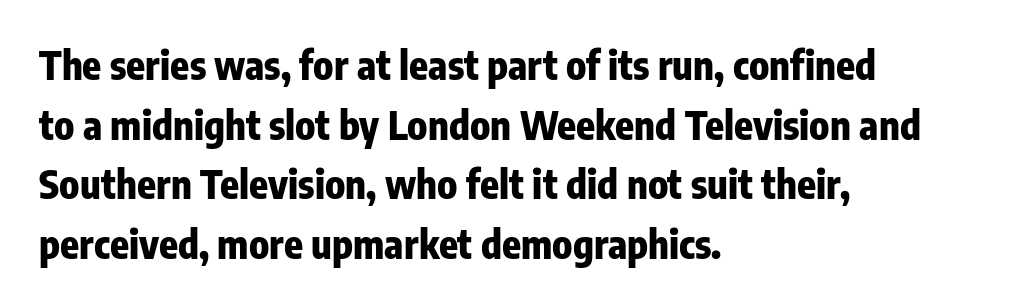
{"serif": "no", "italic": "no", "bold": "yes", "weight": "heavy", "width": "condensed", "stroke_contrast": "low", "x_height": "medium", "monospaced": "no", "underline": "no", "align": "left", "line_spacing": "normal", "line_spacing_ratio": 1.53, "letter_spacing": "normal", "letter_spacing_em": 0.0, "glyph_px": 39}
